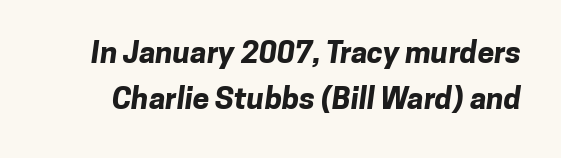
The strokes are fattened all the way to bold. A typesetter would label this face a sans. The passage shown stacks its lines at a standard gap. Compared with typical body copy, the letter spacing here is the same. Spacing verdict: proportional, widths tailored to each character.
